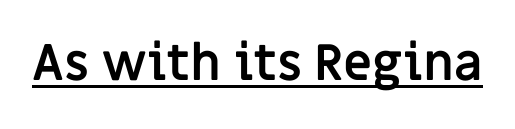
The image shows 50 px semibold sans-serif type, upright; set normal letter spacing, underlined; low stroke contrast and a large x-height.
